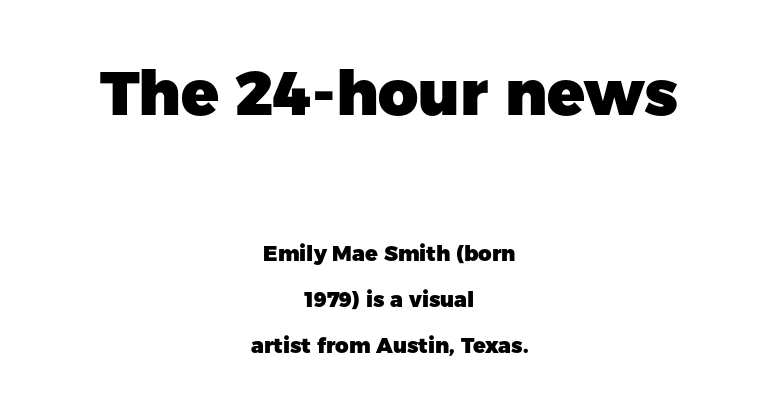
Whoever set this made the first block the dominant, larger element. The typesetting leans heavy: a genuine bold. Does the copy run flush right? No — it is centered line by line. A roman cut, with each character standing at attention.
